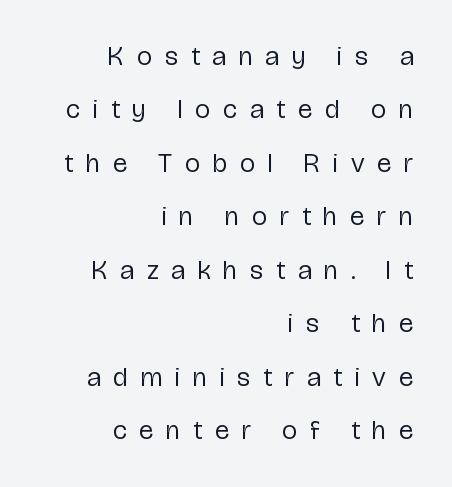
The typography opts for an upright posture over an oblique one. The words here are not underlined. Horizontally, the lines are justified to the trailing edge only. Rows of type keep a wide berth in the vertical direction. The type is letterspaced generously, with wide tracking. The typesetting does not lean heavy: it is not bold.
